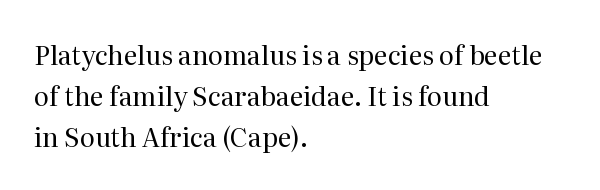
The gap between lines stays unmarked. No extra tracking has been applied to these lines. Does the leading feel generous? No, just average. Short and long lines alike share a common starting point at left.
